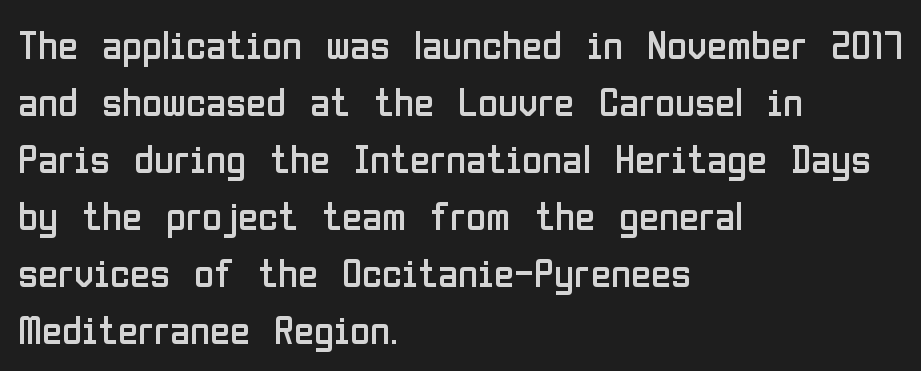
The paragraph has a hard left edge and a soft right edge. The face used here is rendered with its standard letterfit. No feet cap the strokes, marking this as sans-serif type. Vertical spacing — default.
